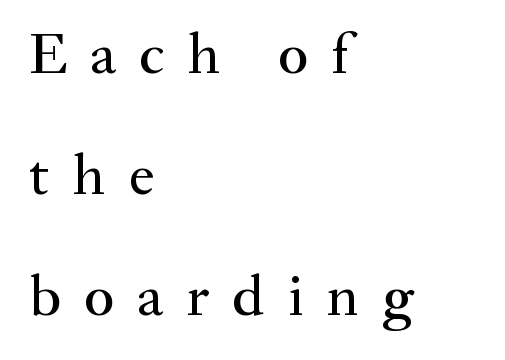
Does extra space separate the letters? Yes, quite a lot of it. This rendering employs a face with finishing strokes, i.e., a serif. A classic flush-left, rag-right setting is used for this passage. Nope, not italic — everything's standing straight.
